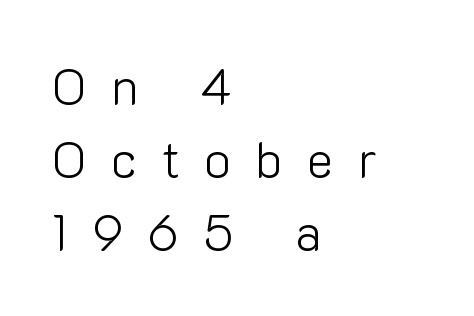
The image shows 50 px light sans-serif type, upright; set left-aligned, normal line spacing (1.46x), unusually wide letter spacing (+0.49 em), not underlined; low stroke contrast and a medium x-height.
